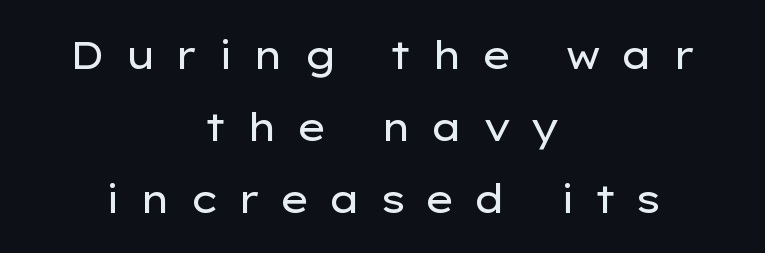
The image shows 39 px regular-weight, wide sans-serif type, upright; set centered, line spacing 1.84x, unusually wide letter spacing (+0.48 em), not underlined; low stroke contrast and a medium x-height.
